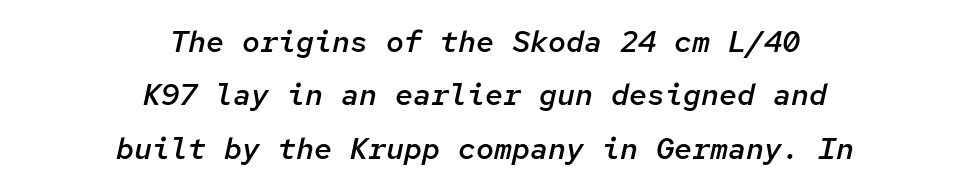
{"italic": "yes", "lean": "right", "slant_degrees": 12, "bold": "semi", "weight": "semibold", "width": "normal", "stroke_contrast": "low", "x_height": "medium", "monospaced": "yes", "underline": "no", "align": "center", "line_spacing_ratio": 1.78, "letter_spacing": "normal", "letter_spacing_em": 0.0, "glyph_px": 30}
